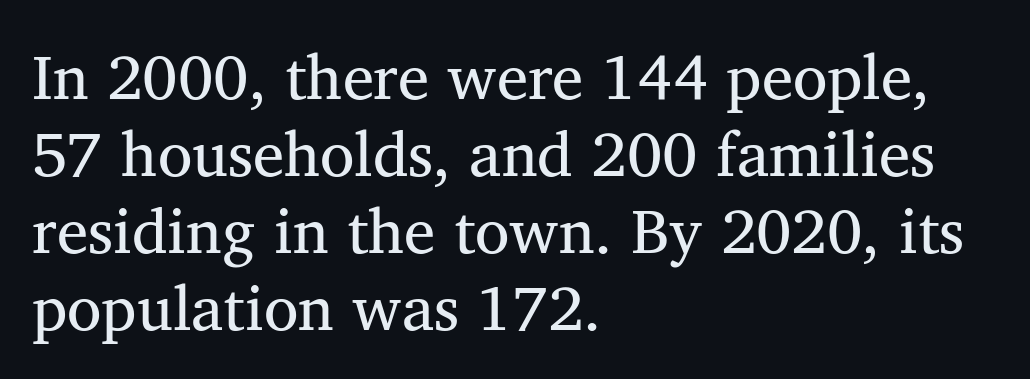
The image shows 63 px regular-weight serif type, upright; set left-aligned, line spacing 1.22x, normal letter spacing, not underlined; medium stroke contrast and a medium x-height.
